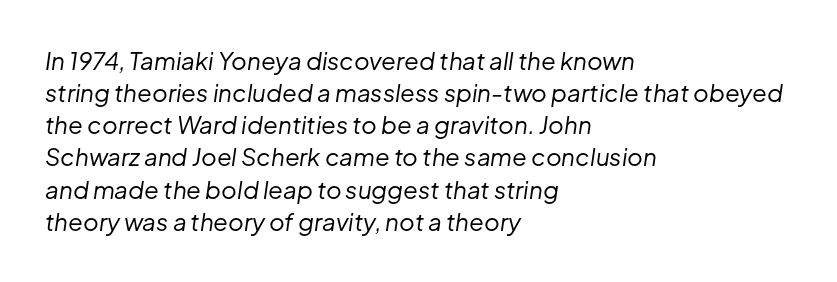
Look at the tracking — it's just the regular setting, nothing added. If you drew a ruler down the left edge, every line would touch it. Is there much room between lines? A standard amount, neither cramped nor airy. A clean baseline with only descenders dipping below it. The lettering tilts uniformly, giving the passage an italic look. Heaviness? Minimal to ordinary, like unemphasized prose.
